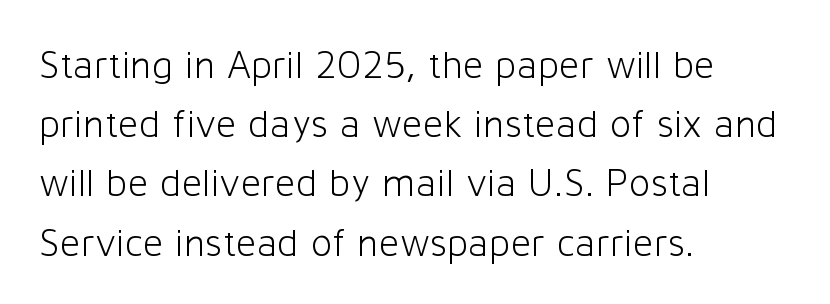
{"serif": "no", "italic": "no", "bold": "no", "weight": "light", "width": "normal", "stroke_contrast": "low", "x_height": "medium", "monospaced": "no", "underline": "no", "align": "left", "line_spacing": "normal", "line_spacing_ratio": 1.48, "letter_spacing": "normal", "letter_spacing_em": 0.0, "glyph_px": 40}
